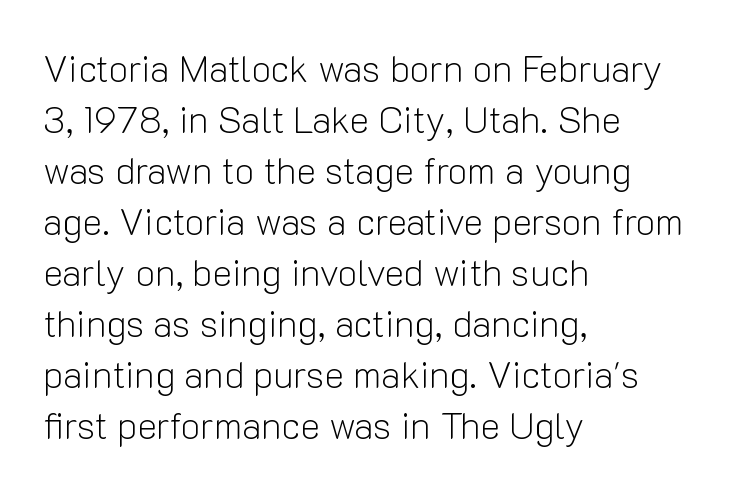
The image shows 37 px light sans-serif type, upright; set left-aligned, normal line spacing (1.38x), normal letter spacing, not underlined; low stroke contrast and a medium x-height.
